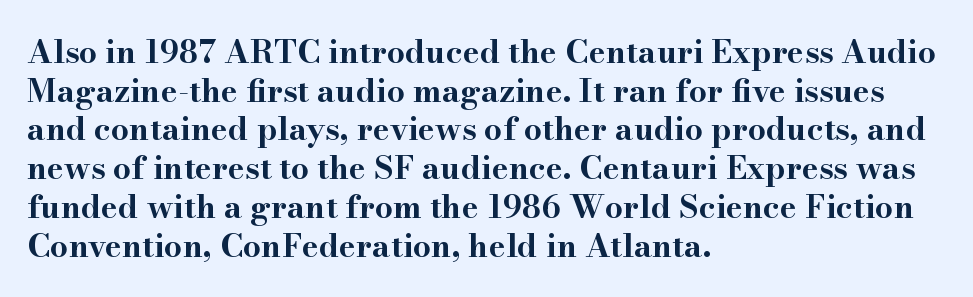
Q: Is the text bold? A: Yes.
Q: Is the text italic (slanted)? A: No, it is upright.
Q: Is the typeface a serif or a sans-serif typeface? A: Serif.
Q: Is the text underlined? A: No.
Q: How is the paragraph aligned? A: Left-aligned.
Q: Is the spacing between letters normal or unusually wide? A: Normal.
Q: Width (condensed, normal, or wide)? A: Wide.
Q: Stroke contrast? A: High.
Q: x-height? A: Small.
Q: Monospaced? A: No.
